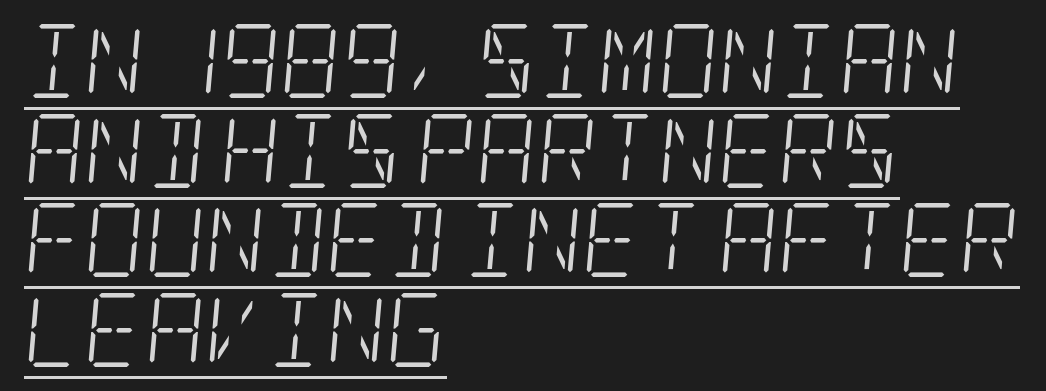
The image shows 74 px light, condensed serif type, italic (leaning right); set left-aligned, line spacing 1.21x, normal letter spacing, underlined; low stroke contrast and a large x-height.
